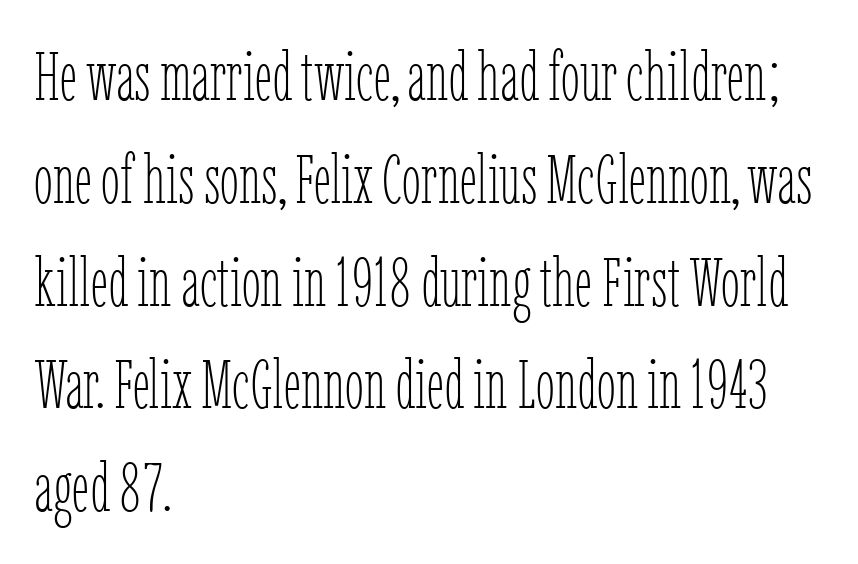
The image shows 69 px thin, condensed type, upright; set left-aligned, normal line spacing (1.49x), normal letter spacing, not underlined; low stroke contrast and a medium x-height.
